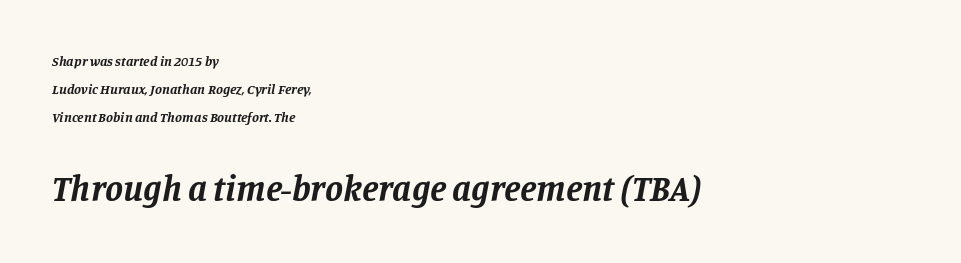
Q: Is the text bold? A: Yes.
Q: Is the text italic (slanted)? A: Yes, it leans right by about 11 degrees.
Q: Is the typeface a serif or a sans-serif typeface? A: Serif.
Q: Is the text underlined? A: No.
Q: How is the paragraph aligned? A: Left-aligned.
Q: Is the spacing between letters normal or unusually wide? A: Normal.
Q: Is the spacing between lines tight, normal or loose? A: Loose.
Q: Which block of text is set in a larger size, the first (top) or the second (bottom)? A: The second (bottom) one.
Q: Width (condensed, normal, or wide)? A: Normal.
Q: Stroke contrast? A: Low.
Q: x-height? A: Large.
Q: Monospaced? A: No.
